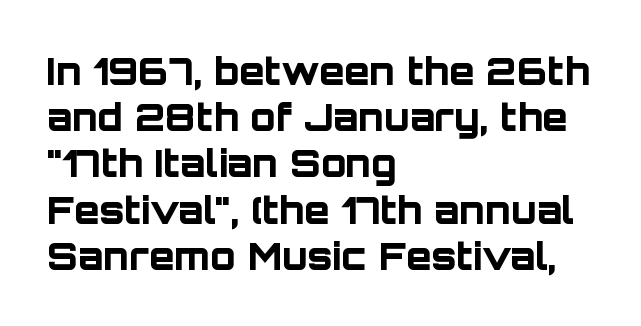
{"serif": "no", "italic": "no", "bold": "yes", "weight": "bold", "width": "normal", "stroke_contrast": "low", "x_height": "large", "monospaced": "no", "underline": "no", "align": "left", "line_spacing": "normal", "line_spacing_ratio": 1.25, "letter_spacing": "normal", "letter_spacing_em": 0.0, "glyph_px": 37}
